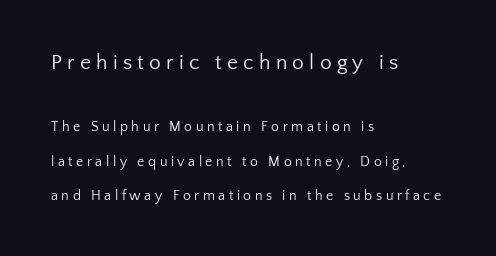
Descenders hang freely into open space. Unbolded letterforms with no extra heft. Posture: upright roman. Tracking value appears strongly positive — letters spread wide.
